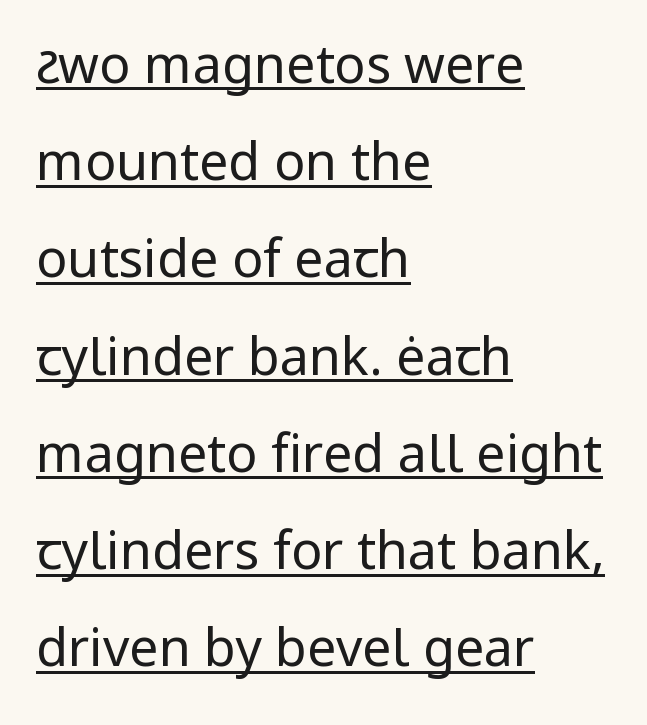
Ascenders rise straight up at ninety degrees. Unlike a traditional serif, this face leaves its strokes unadorned. If you drew a ruler down the left edge, every line would touch it. Underlined type.
